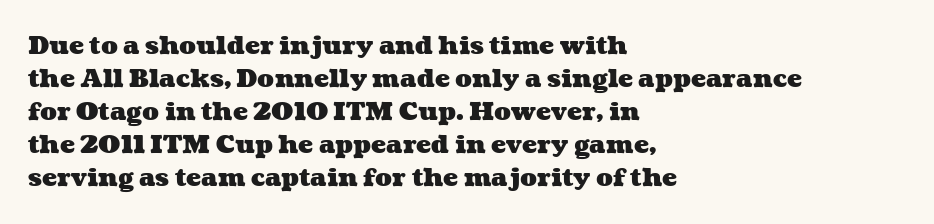
The image shows 25 px bold type; set left-aligned, normal line spacing (1.32x), normal letter spacing, not underlined.
